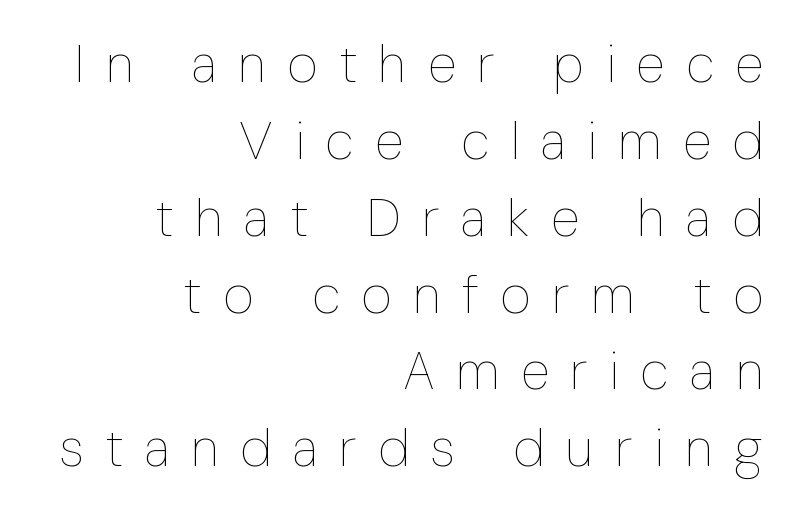
Q: Is the text bold? A: No.
Q: Is the text italic (slanted)? A: No, it is upright.
Q: Is the text underlined? A: No.
Q: How is the paragraph aligned? A: Right-aligned.
Q: Is the spacing between letters normal or unusually wide? A: Unusually wide.
Q: Is the spacing between lines tight, normal or loose? A: Normal.
Q: Width (condensed, normal, or wide)? A: Condensed.
Q: Stroke contrast? A: Low.
Q: x-height? A: Medium.
Q: Monospaced? A: No.
